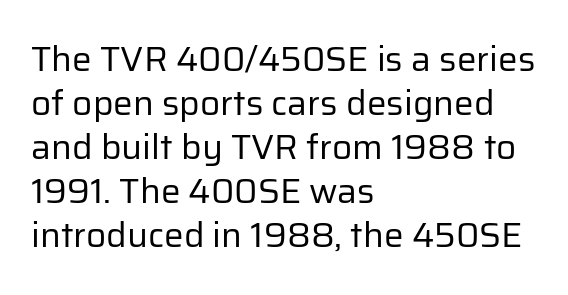
{"serif": "no", "italic": "no", "bold": "no", "weight": "regular", "width": "normal", "stroke_contrast": "low", "x_height": "medium", "monospaced": "no", "underline": "no", "align": "left", "line_spacing": "normal", "line_spacing_ratio": 1.26, "letter_spacing": "normal", "letter_spacing_em": 0.0, "glyph_px": 35}
